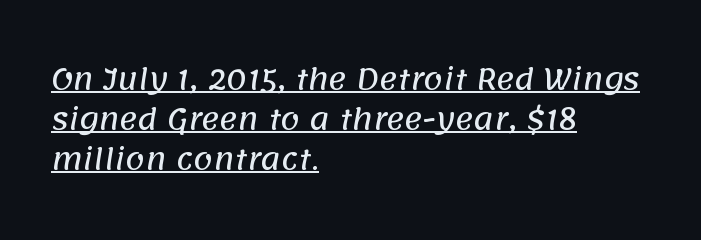
Q: Is the typeface a serif or a sans-serif typeface? A: Sans-serif.
Q: Is the text underlined? A: Yes.
Q: How is the paragraph aligned? A: Left-aligned.
Q: Is the spacing between letters normal or unusually wide? A: Normal.
Q: Is the spacing between lines tight, normal or loose? A: Normal.
Q: Width (condensed, normal, or wide)? A: Normal.
Q: Stroke contrast? A: Low.
Q: x-height? A: Large.
Q: Monospaced? A: No.
